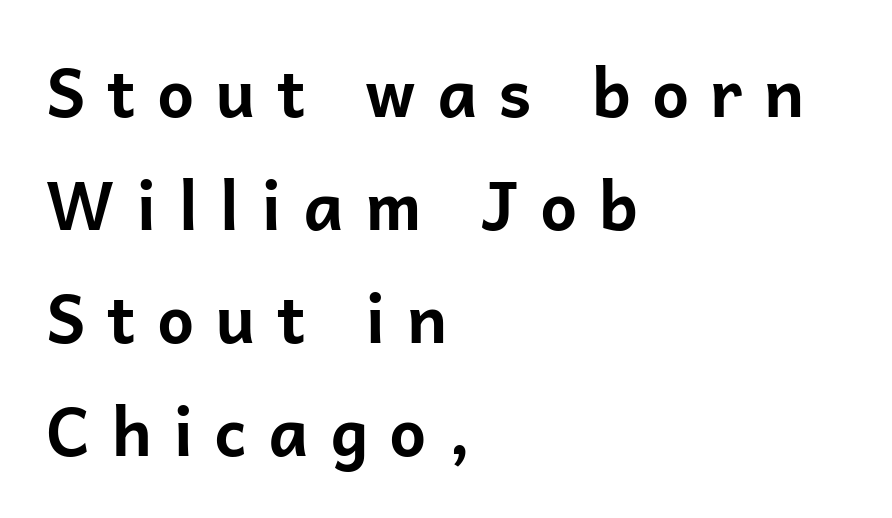
Q: Is the text bold? A: Yes.
Q: Is the text italic (slanted)? A: No, it is upright.
Q: Is the typeface a serif or a sans-serif typeface? A: Sans-serif.
Q: Is the text underlined? A: No.
Q: How is the paragraph aligned? A: Left-aligned.
Q: Is the spacing between letters normal or unusually wide? A: Unusually wide.
Q: Width (condensed, normal, or wide)? A: Normal.
Q: Stroke contrast? A: Low.
Q: x-height? A: Medium.
Q: Monospaced? A: No.
